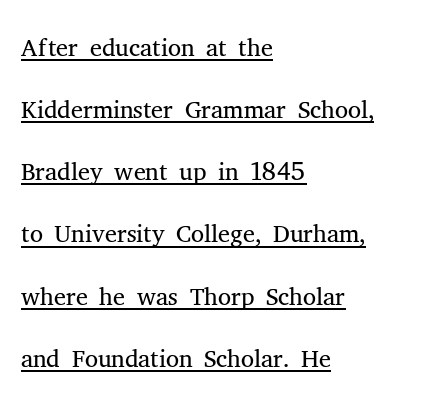
The image shows 37 px light serif type, upright; set left-aligned, normal line spacing (1.68x), normal letter spacing, underlined; medium stroke contrast and a medium x-height.
